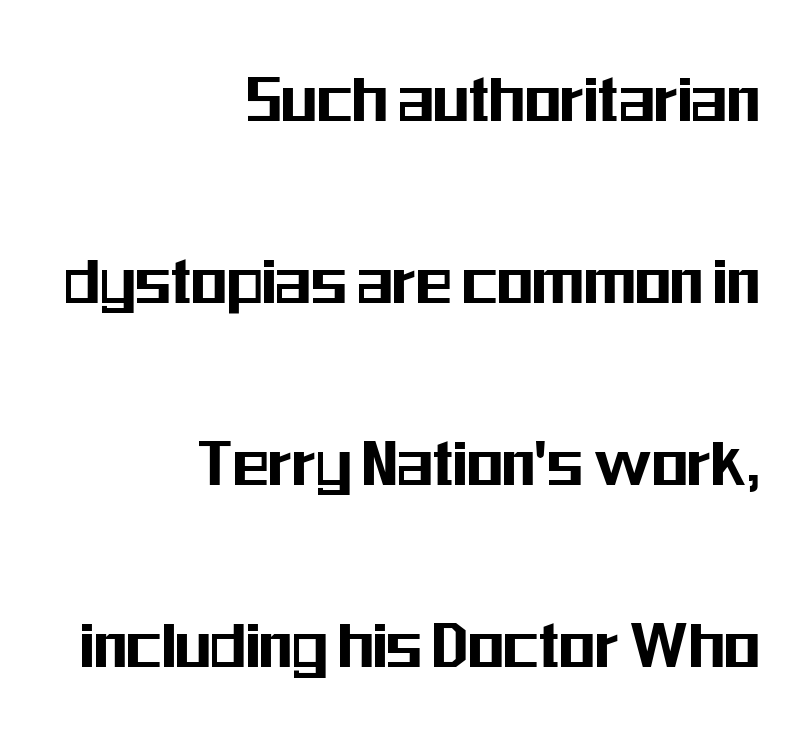
Q: Is the text italic (slanted)? A: No, it is upright.
Q: Is the typeface a serif or a sans-serif typeface? A: Sans-serif.
Q: Is the text underlined? A: No.
Q: How is the paragraph aligned? A: Right-aligned.
Q: Is the spacing between letters normal or unusually wide? A: Normal.
Q: Is the spacing between lines tight, normal or loose? A: Loose.
Q: Width (condensed, normal, or wide)? A: Condensed.
Q: Stroke contrast? A: Medium.
Q: x-height? A: Medium.
Q: Monospaced? A: No.
